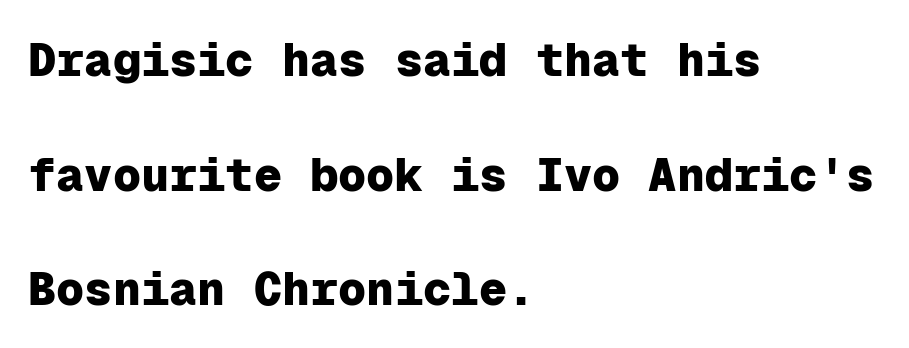
Anything drawn beneath the words? Only blank space. The horizontal fit of the characters is conventional and even. Reading down the block, your eye returns to a fixed left position each line. Vertical spacing — loose. This sample has the even, mechanical cadence of fixed-width lettering. A typesetter would label this face a sans.
